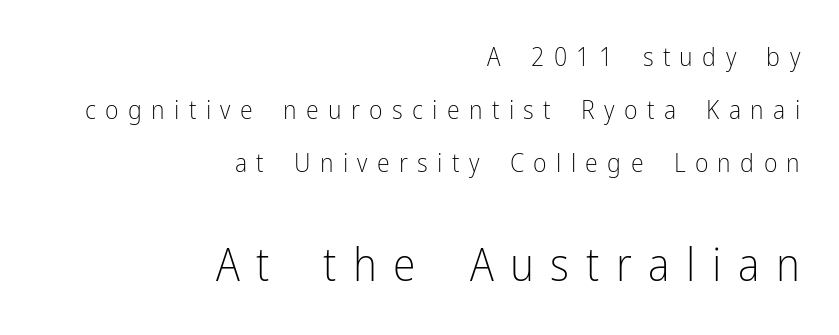
Check where the strokes stop: nothing finishes them off — pure sans. The compositor pushed each line to the right boundary. Type without underlining. The specimen reads as upright at a glance.
